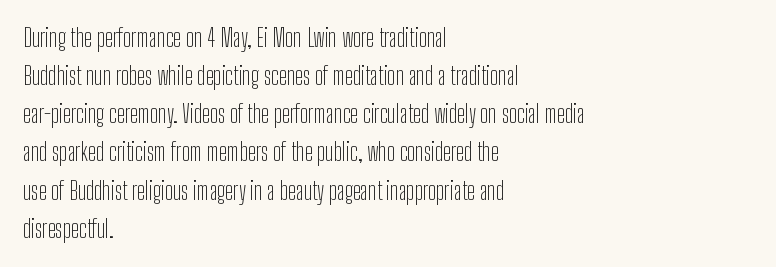
The image shows 24 px text type, upright; set left-aligned, normal line spacing (1.59x), normal letter spacing, not underlined.
